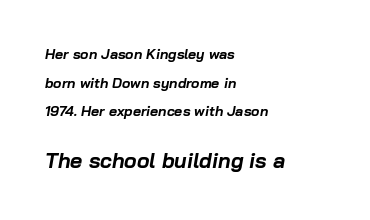
The image shows 21 px bold type, italic (leaning right); set left-aligned, loose line spacing (2.04x), normal letter spacing, not underlined; the second (bottom) block is 1.5x larger.
